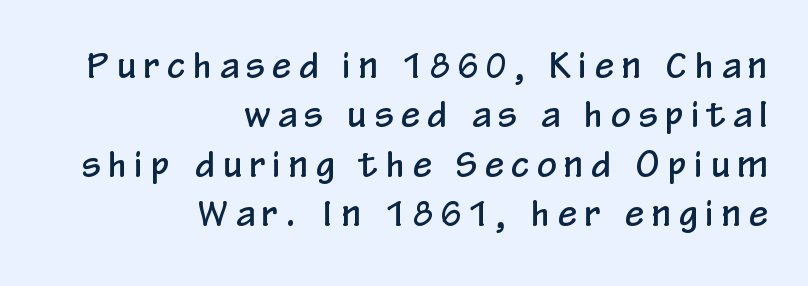
{"serif": "no", "italic": "no", "width": "condensed", "stroke_contrast": "low", "x_height": "medium", "monospaced": "no", "underline": "no", "align": "right", "line_spacing": "normal", "line_spacing_ratio": 1.45, "letter_spacing": "wide", "letter_spacing_em": 0.24, "glyph_px": 34}
